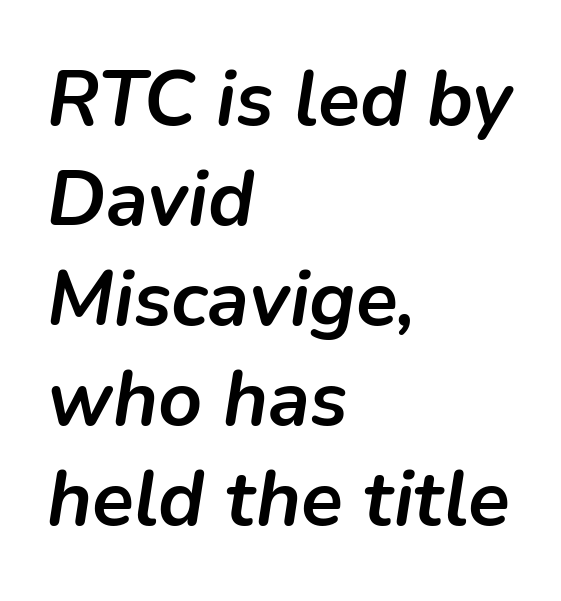
The rendering anchors every line to the left-hand side. Is the type bold? Yes — the strokes are clearly thick and heavy. Honestly, the row spacing looks completely unremarkable. The typography opts for an oblique posture over an upright one. The letters advance in unequal steps, a hallmark of proportional type.
